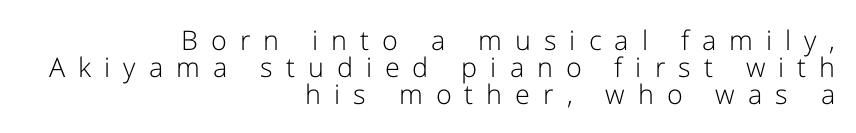
Vertically, the passage feels compressed, each row crowding the next. Compared with typical body copy, the letter spacing here is much looser. Notice how the passage keeps a crisp vertical edge on the right only. Rule under the text: the space is simply empty.
